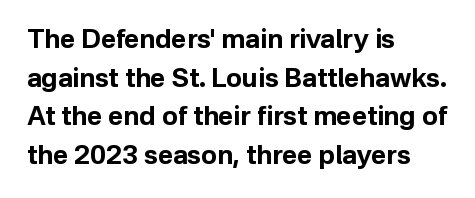
The image shows 26 px bold type, upright; set left-aligned, normal line spacing (1.49x), normal letter spacing, not underlined.
